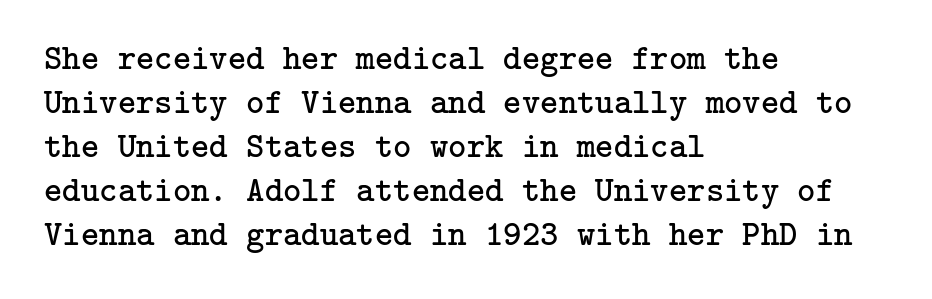
Q: Is the text bold? A: No.
Q: Is the text italic (slanted)? A: No, it is upright.
Q: Is the typeface a serif or a sans-serif typeface? A: Serif.
Q: Is the text underlined? A: No.
Q: How is the paragraph aligned? A: Left-aligned.
Q: Is the spacing between letters normal or unusually wide? A: Normal.
Q: Is the spacing between lines tight, normal or loose? A: Normal.
Q: Width (condensed, normal, or wide)? A: Normal.
Q: Stroke contrast? A: Low.
Q: x-height? A: Medium.
